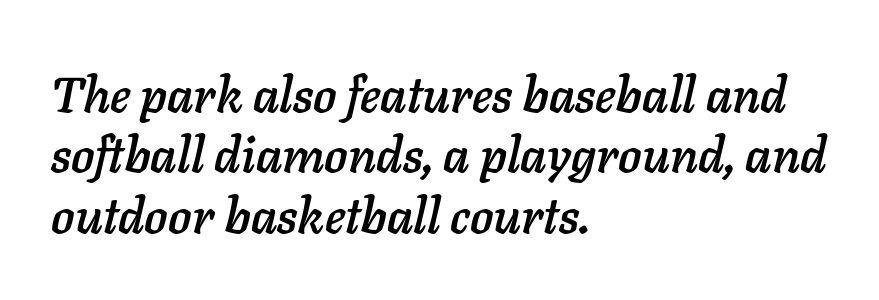
{"italic": "yes", "lean": "right", "slant_degrees": 11, "width": "normal", "stroke_contrast": "low", "x_height": "medium", "monospaced": "no", "underline": "no", "align": "left", "line_spacing_ratio": 1.23, "letter_spacing": "normal", "letter_spacing_em": 0.0, "glyph_px": 49}
